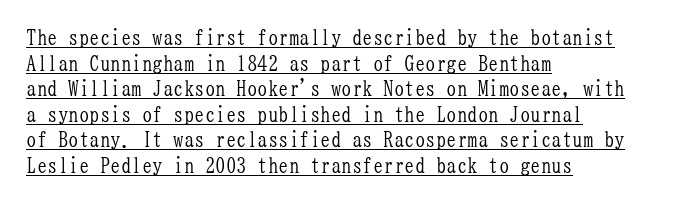
Weight: regular or lighter. The gaps between neighbouring characters are ordinary and unremarkable. Leftover space on each line is placed entirely after the last word. The specimen includes a rule beneath the text block's lines.
